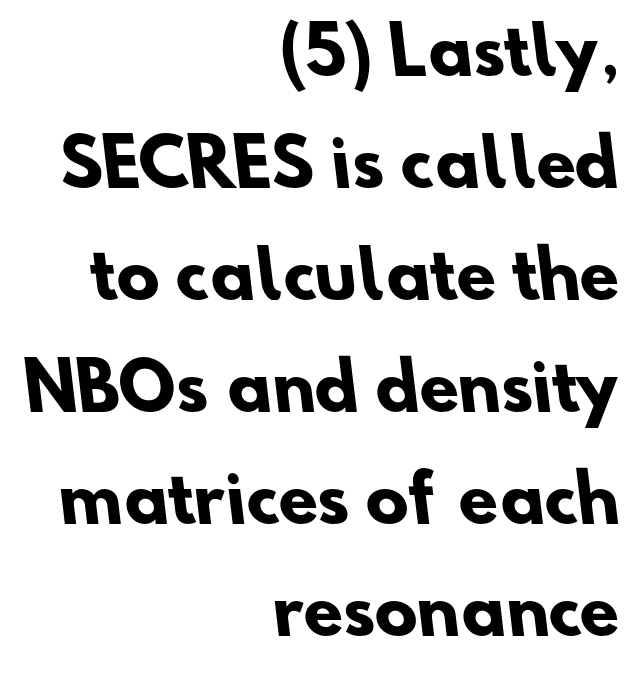
Q: Is the text bold? A: Yes.
Q: Is the typeface a serif or a sans-serif typeface? A: Sans-serif.
Q: Is the text underlined? A: No.
Q: How is the paragraph aligned? A: Right-aligned.
Q: Is the spacing between letters normal or unusually wide? A: Normal.
Q: Width (condensed, normal, or wide)? A: Normal.
Q: Stroke contrast? A: Low.
Q: x-height? A: Small.
Q: Monospaced? A: No.
